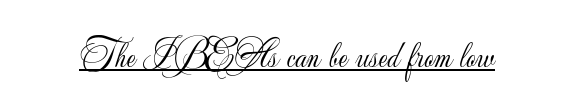
The image shows 37 px light sans-serif type; set normal letter spacing, underlined; low stroke contrast and a small x-height.
